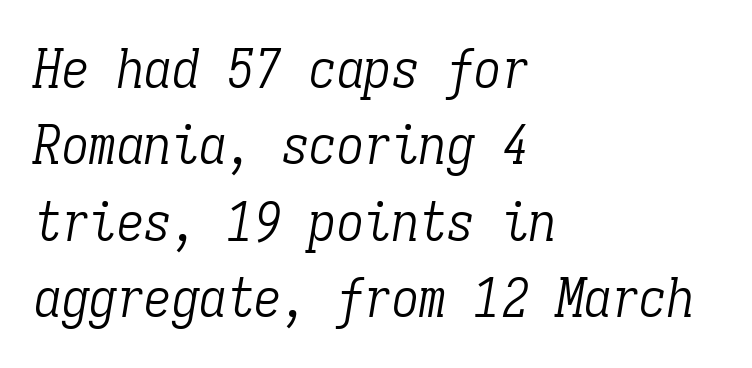
The image shows 55 px light, condensed serif type, italic (leaning right), monospaced; set left-aligned, normal line spacing (1.39x), normal letter spacing, not underlined; low stroke contrast and a medium x-height.
